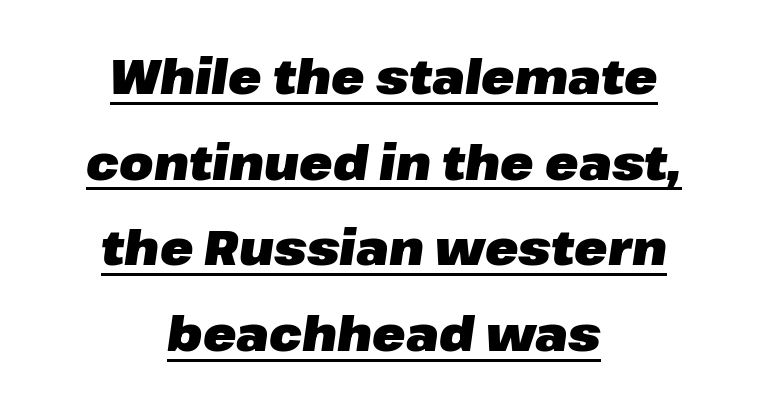
Q: Is the text bold? A: Yes.
Q: Is the text italic (slanted)? A: Yes, it leans right by about 8 degrees.
Q: Is the text underlined? A: Yes.
Q: How is the paragraph aligned? A: Centered.
Q: Is the spacing between letters normal or unusually wide? A: Normal.
Q: Width (condensed, normal, or wide)? A: Normal.
Q: Stroke contrast? A: Low.
Q: x-height? A: Medium.
Q: Monospaced? A: No.
